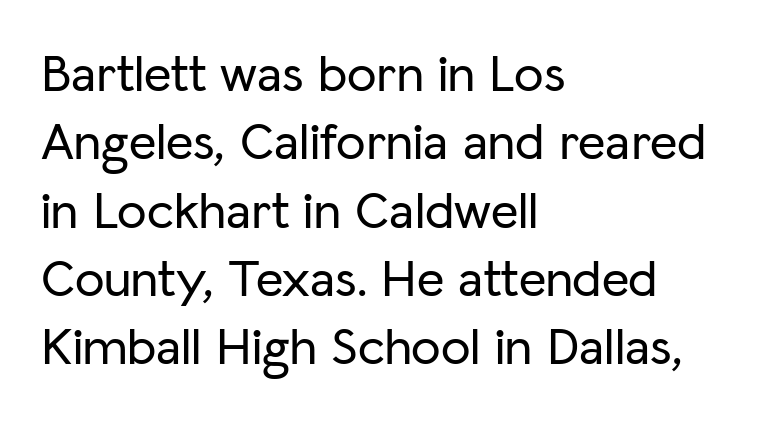
The image shows 53 px sans-serif type, upright; set left-aligned, normal line spacing (1.29x), normal letter spacing, not underlined; low stroke contrast and a medium x-height.
